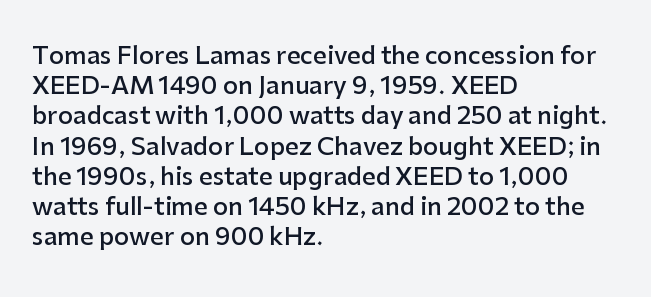
{"italic": "no", "bold": "semi", "underline": "no", "align": "left", "line_spacing": "normal", "line_spacing_ratio": 1.26, "letter_spacing": "normal", "letter_spacing_em": 0.0, "glyph_px": 24}
